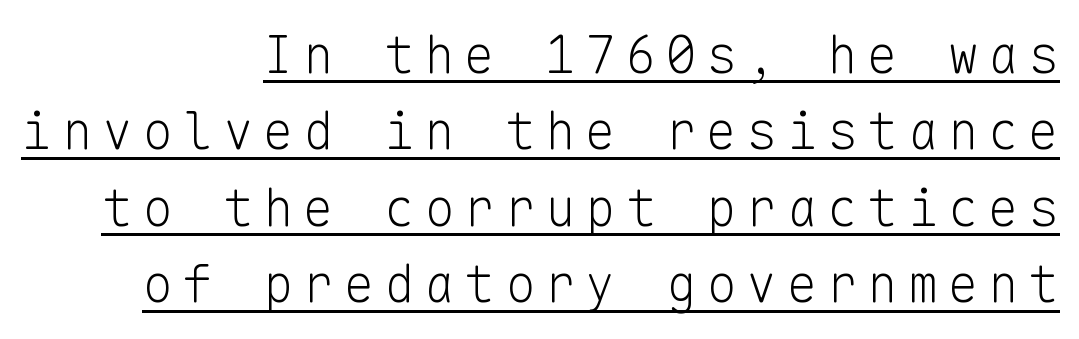
The image shows 51 px light sans-serif type, upright, monospaced; set right-aligned, normal line spacing (1.5x), underlined; low stroke contrast and a medium x-height.
